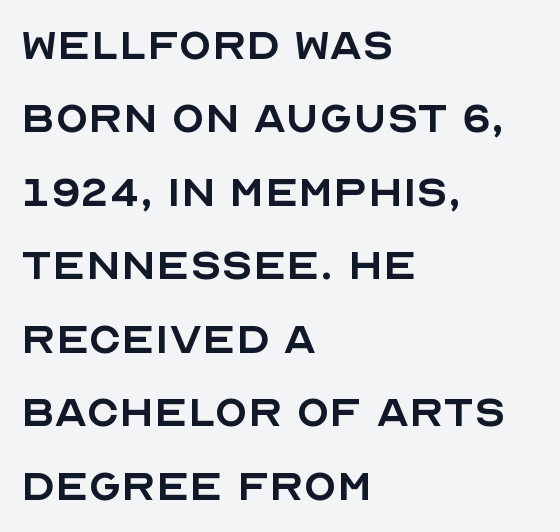
Which margin do the lines hug? The left one — the right edge is uneven. This is the regular roman posture of the typeface. Caption: standard tracking, unaltered. Interline gaps are of average width in this sample. The passage shown is typed in a proportional face where columns would drift. The strokes carry an ordinary text weight at most.
